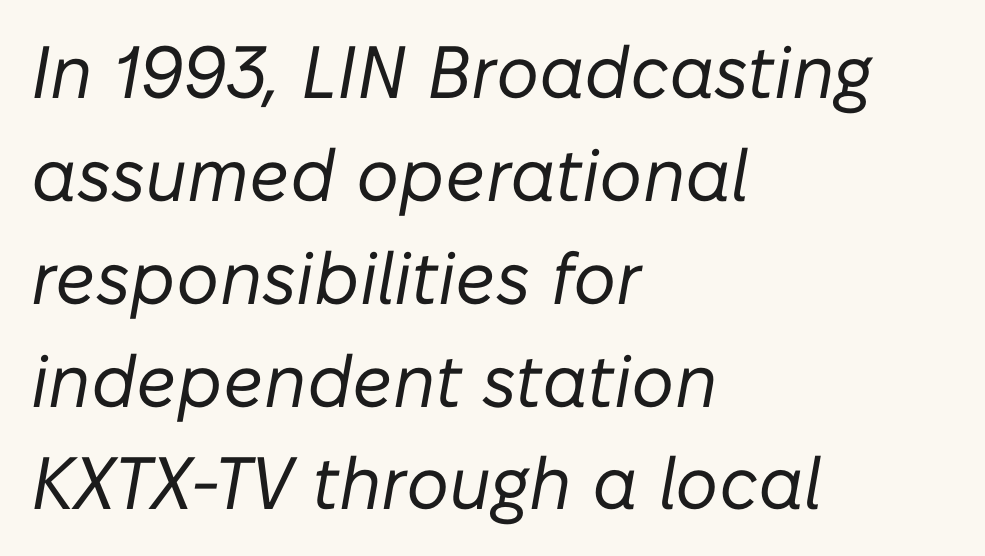
{"italic": "yes", "lean": "right", "slant_degrees": 10, "bold": "no", "weight": "regular", "width": "normal", "stroke_contrast": "low", "x_height": "medium", "monospaced": "no", "underline": "no", "align": "left", "line_spacing": "normal", "line_spacing_ratio": 1.39, "letter_spacing": "normal", "letter_spacing_em": 0.0, "glyph_px": 74}
